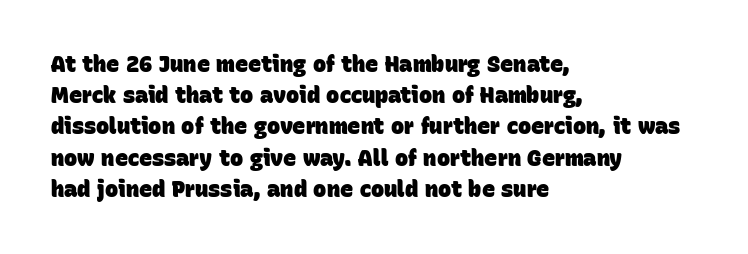
Typesetter's note: full bold, strokes at maximum text heaviness. Vertical spacing — default. The setting favours the left margin, as ordinary paragraphs usually do. Lines of text with bare space underneath. Inter-character spacing is left at the font's built-in metrics.
